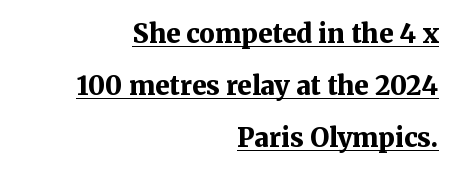
{"italic": "no", "bold": "yes", "underline": "yes", "align": "right", "line_spacing": "loose", "line_spacing_ratio": 2.0, "letter_spacing": "normal", "letter_spacing_em": 0.0, "glyph_px": 26}
